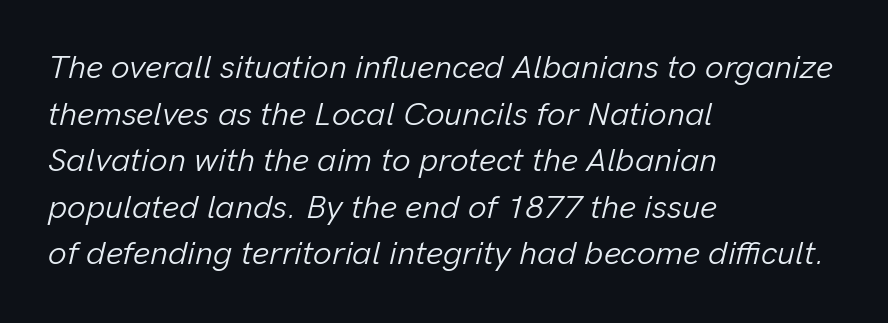
The image shows 33 px light type, italic (leaning right); set left-aligned, normal line spacing (1.41x), normal letter spacing, not underlined; low stroke contrast and a medium x-height.
